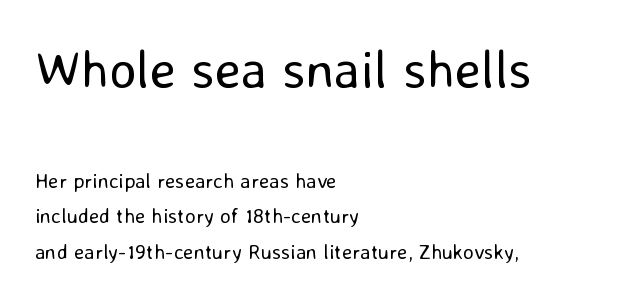
These lines are rendered in a variable-pitch font. Posture: vertical. The rendering uses a moderate line-height, typical for paragraphs. Two sizes are in play, and the larger belongs to the first block.
